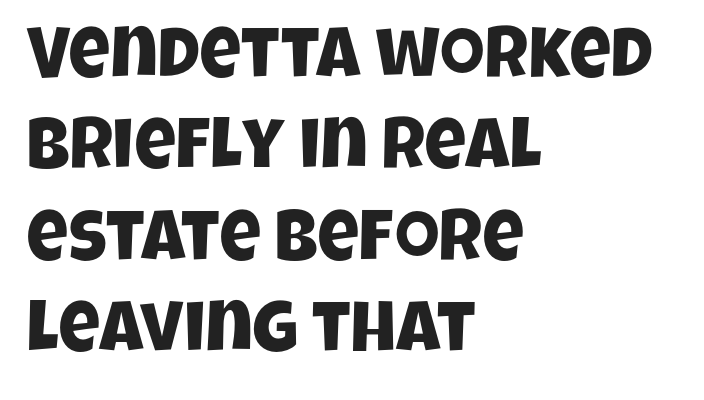
The space between consecutive lines is moderate. Layout note: lines flush left. The rendering uses natural spacing where letterforms have individual widths. Short note: letters normally spaced.
